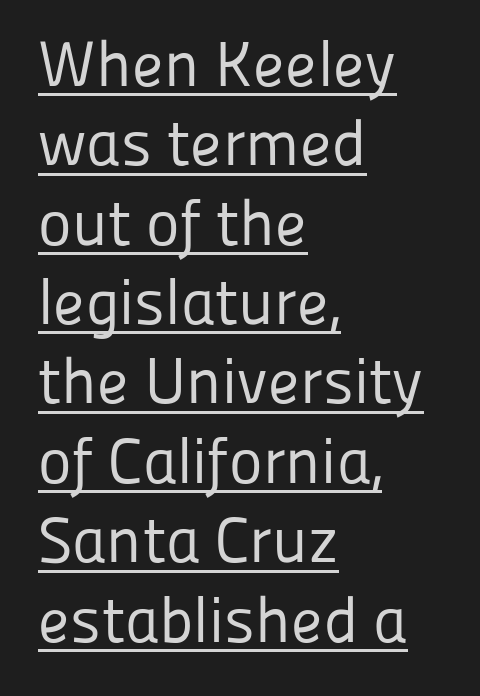
The image shows 64 px regular-weight sans-serif type, upright; set left-aligned, line spacing 1.24x, normal letter spacing, underlined; low stroke contrast and a medium x-height.
